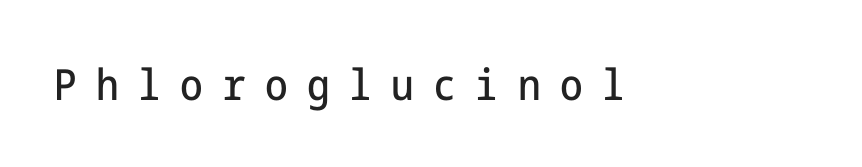
Honestly, the letter spacing is so wide it's the main thing you notice. Style check: upright. Serifs: no, the terminals of the letterforms are clean. Each row of text sits above clean, open space.
